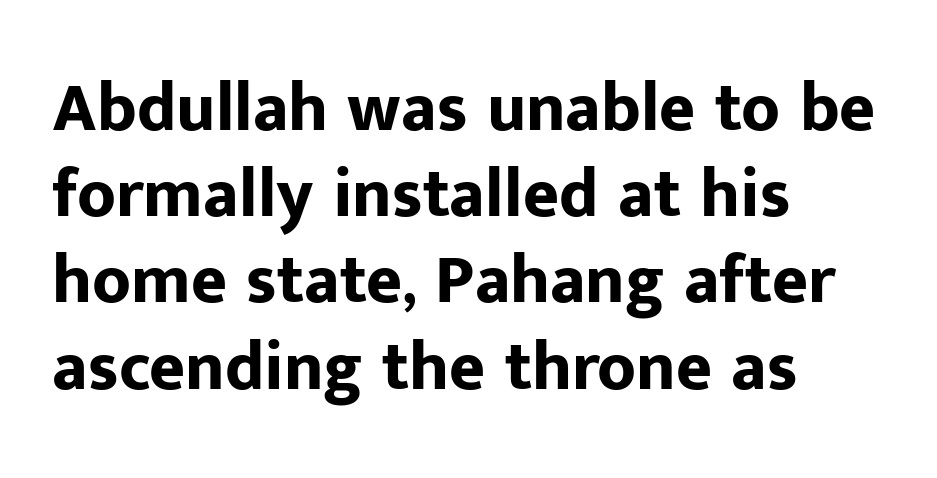
The image shows 69 px bold sans-serif type, upright; set left-aligned, normal line spacing (1.25x), normal letter spacing, not underlined; low stroke contrast and a medium x-height.
